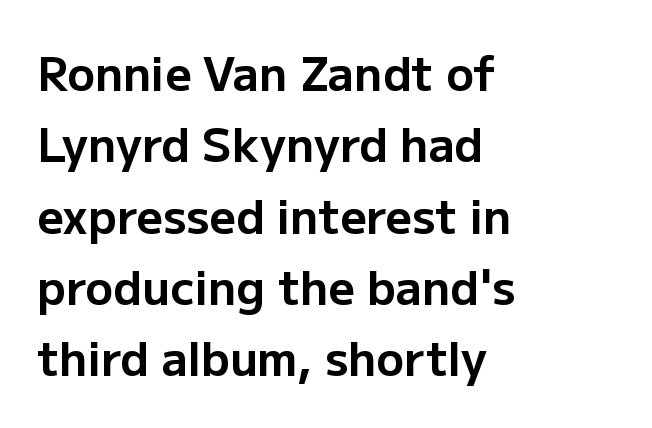
Q: Is the text bold? A: Yes.
Q: Is the text italic (slanted)? A: No, it is upright.
Q: Is the typeface a serif or a sans-serif typeface? A: Sans-serif.
Q: Is the text underlined? A: No.
Q: How is the paragraph aligned? A: Left-aligned.
Q: Is the spacing between letters normal or unusually wide? A: Normal.
Q: Is the spacing between lines tight, normal or loose? A: Normal.
Q: Width (condensed, normal, or wide)? A: Normal.
Q: Stroke contrast? A: Low.
Q: x-height? A: Medium.
Q: Monospaced? A: No.
